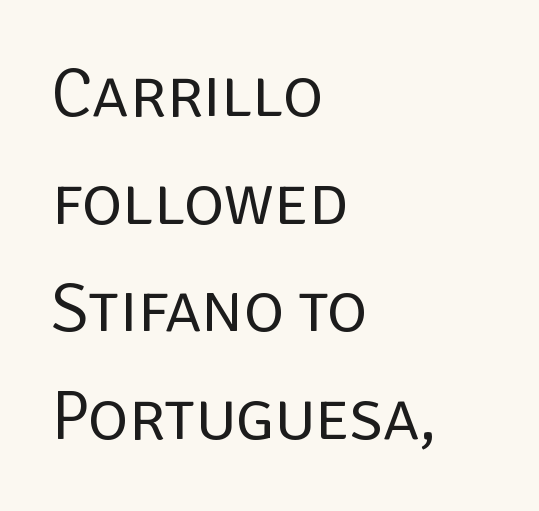
{"serif": "no", "italic": "no", "bold": "no", "weight": "regular", "width": "normal", "stroke_contrast": "low", "x_height": "large", "monospaced": "no", "underline": "no", "align": "left", "line_spacing": "normal", "line_spacing_ratio": 1.56, "letter_spacing": "normal", "letter_spacing_em": 0.0, "glyph_px": 69}
